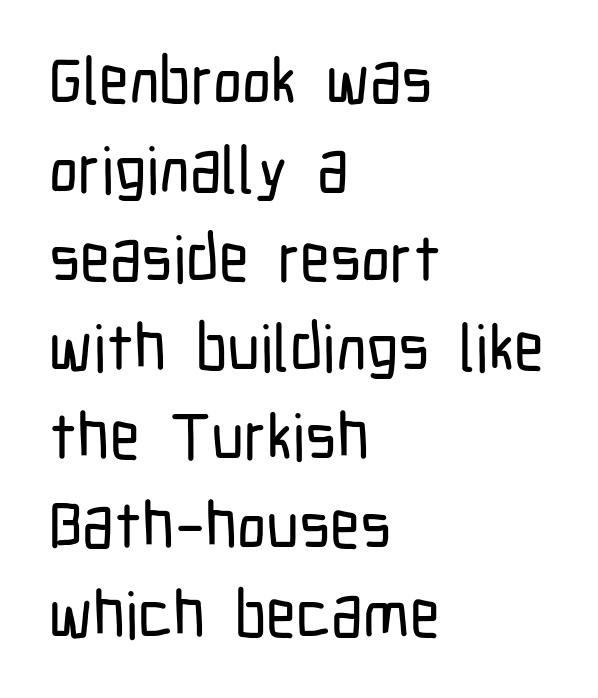
{"serif": "no", "italic": "no", "width": "condensed", "stroke_contrast": "low", "x_height": "medium", "monospaced": "no", "underline": "no", "align": "left", "line_spacing": "normal", "line_spacing_ratio": 1.37, "letter_spacing": "normal", "letter_spacing_em": 0.0, "glyph_px": 65}
